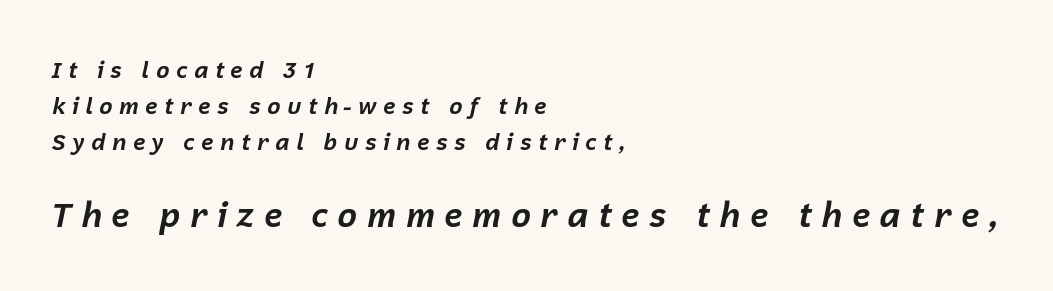
Q: Is the text bold? A: Yes.
Q: Is the text italic (slanted)? A: Yes, it leans right by about 12 degrees.
Q: Is the text underlined? A: No.
Q: How is the paragraph aligned? A: Left-aligned.
Q: Is the spacing between letters normal or unusually wide? A: Unusually wide.
Q: Is the spacing between lines tight, normal or loose? A: Normal.
Q: Which block of text is set in a larger size, the first (top) or the second (bottom)? A: The second (bottom) one.
Q: Width (condensed, normal, or wide)? A: Normal.
Q: Stroke contrast? A: Low.
Q: x-height? A: Medium.
Q: Monospaced? A: No.
